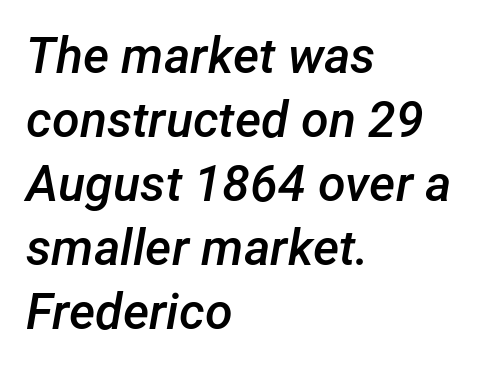
The image shows 50 px semibold type, italic (leaning right); set left-aligned, normal line spacing (1.28x), normal letter spacing, not underlined; low stroke contrast and a medium x-height.
